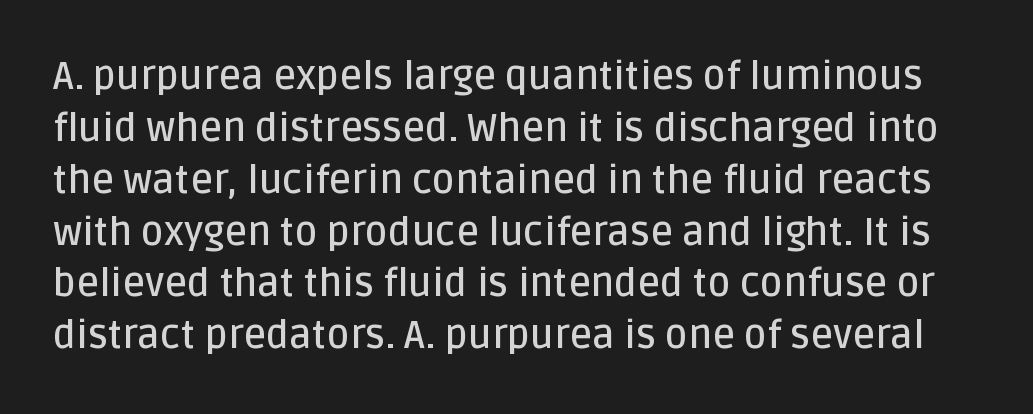
Is the letter spacing exaggerated? No — it looks like the ordinary default. This sample has the flowing, uneven cadence of proportional lettering. In terms of posture, this sample is upright. This is moderately heavy type, rendered in semibold. Note: no serifs on the glyphs.
